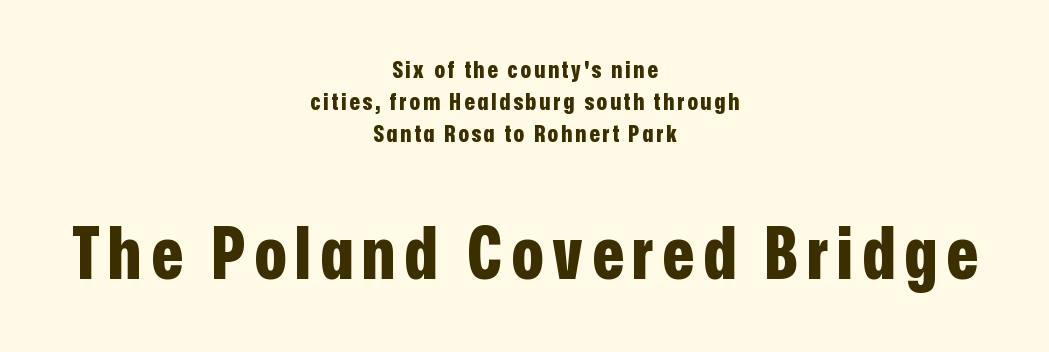
{"serif": "no", "italic": "no", "bold": "yes", "weight": "bold", "width": "condensed", "stroke_contrast": "low", "x_height": "medium", "monospaced": "no", "underline": "no", "align": "center", "line_spacing": "normal", "line_spacing_ratio": 1.33, "larger_block": "second", "size_ratio": 3.04, "glyph_px": 73}
